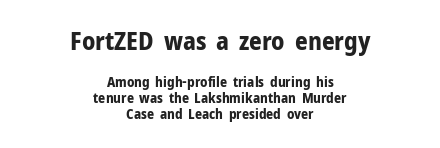
Q: Is the text bold? A: Yes.
Q: Is the text italic (slanted)? A: No, it is upright.
Q: Is the text underlined? A: No.
Q: How is the paragraph aligned? A: Centered.
Q: Is the spacing between letters normal or unusually wide? A: Normal.
Q: Is the spacing between lines tight, normal or loose? A: Tight.
Q: Which block of text is set in a larger size, the first (top) or the second (bottom)? A: The first (top) one.
